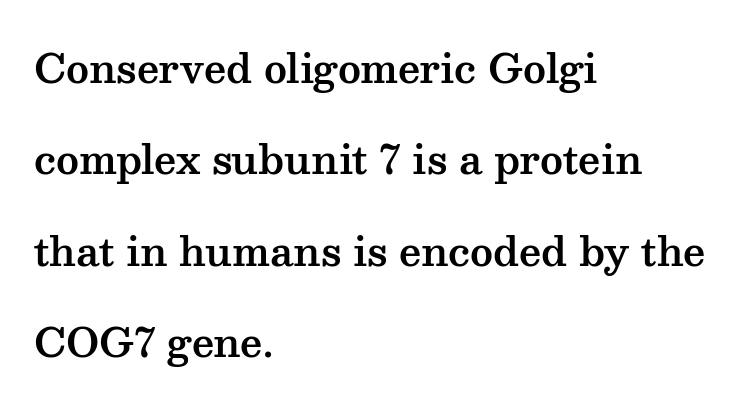
Horizontal alignment here is leftward, the default for most running prose. Interline gaps are noticeably wide in this sample. Descenders hang freely into open space. This is serif lettering, the kind often seen in printed books. This is roman type, the default non-slanted kind. Look at the tracking — it's just the regular setting, nothing added.
